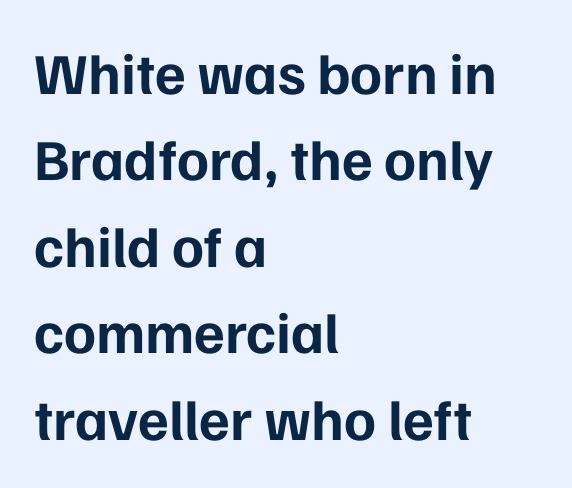
The image shows 58 px bold sans-serif type, upright; set left-aligned, normal line spacing (1.49x), normal letter spacing, not underlined; low stroke contrast and a medium x-height.
